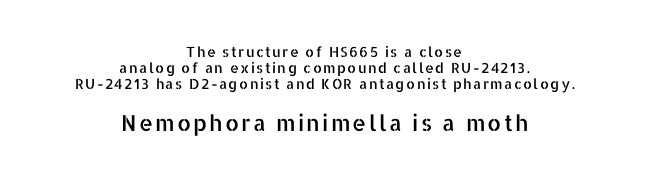
The image shows 22 px text type, upright; set centered, tight line spacing (1.15x), not underlined; the second (bottom) block is 1.57x larger.
